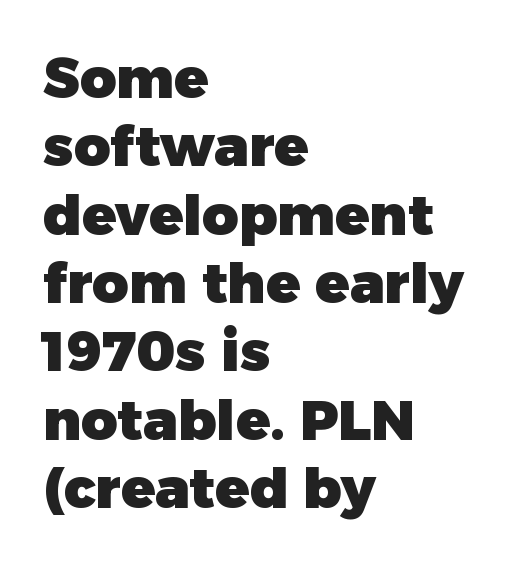
Stroke terminals: plain, sans-serif. The letters advance in unequal steps, a hallmark of proportional type. A dark, heavy texture on the line: the type is bold. A typesetter would call this zero additional tracking. Italic? Not at all — the glyphs are vertical.
